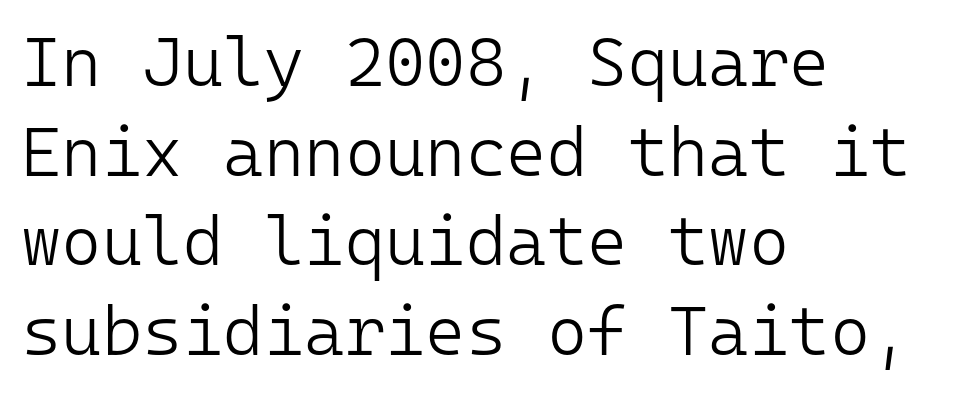
Q: Is the text bold? A: No.
Q: Is the text italic (slanted)? A: No, it is upright.
Q: Is the typeface a serif or a sans-serif typeface? A: Sans-serif.
Q: Is the text underlined? A: No.
Q: How is the paragraph aligned? A: Left-aligned.
Q: Is the spacing between letters normal or unusually wide? A: Normal.
Q: Is the spacing between lines tight, normal or loose? A: Normal.
Q: Width (condensed, normal, or wide)? A: Normal.
Q: Stroke contrast? A: Low.
Q: x-height? A: Medium.
Q: Monospaced? A: Yes.
